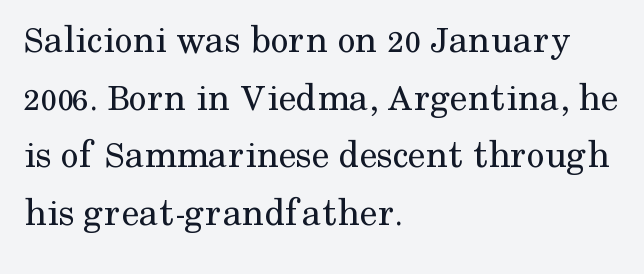
The font family rendered here belongs to the serif group. The rendering anchors every line to the left-hand side. Whoever set this chose a conventional vertical rhythm. Each letter keeps its own natural width here, so spacing adapts to shape.
